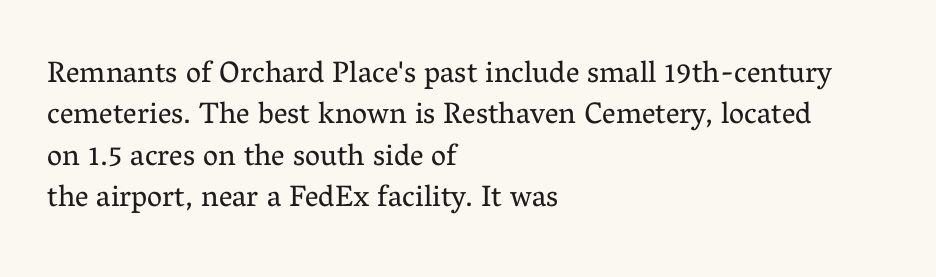
The passage shown is not underscored anywhere. The letters stand straight up with perfectly vertical stems. The setting favours the left margin, as ordinary paragraphs usually do. The letters advance in unequal steps, a hallmark of proportional type.
